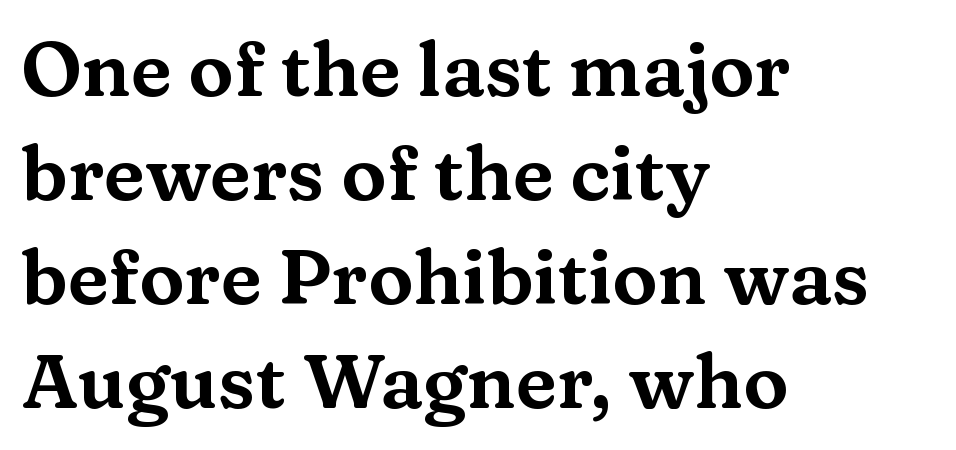
Proportional: the letters do not fall into vertical columns. Unmarked baselines from the first word to the last. Does the copy run flush right? No — it runs flush left. Posture: upright roman. Nobody touched the tracking dial on this one.
